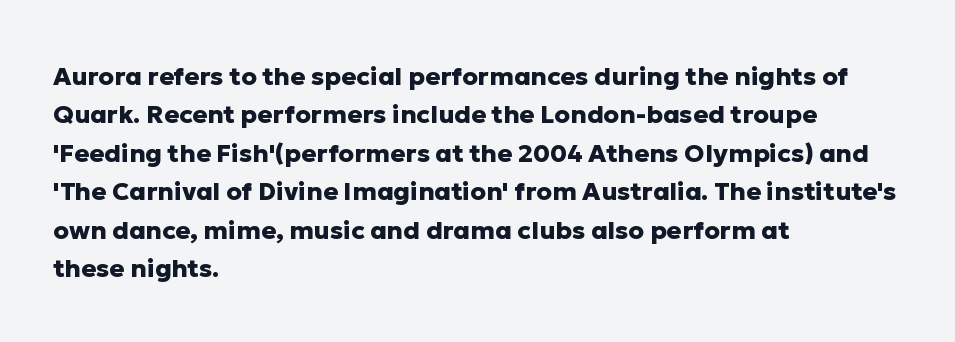
The image shows 25 px bold type, upright; set left-aligned, normal line spacing (1.54x), normal letter spacing, not underlined.
